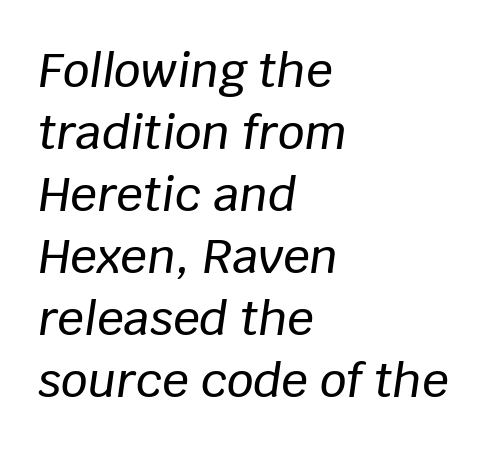
{"italic": "yes", "lean": "right", "slant_degrees": 8, "width": "normal", "stroke_contrast": "low", "x_height": "large", "monospaced": "no", "underline": "no", "align": "left", "line_spacing": "normal", "line_spacing_ratio": 1.32, "letter_spacing": "normal", "letter_spacing_em": 0.0, "glyph_px": 47}
